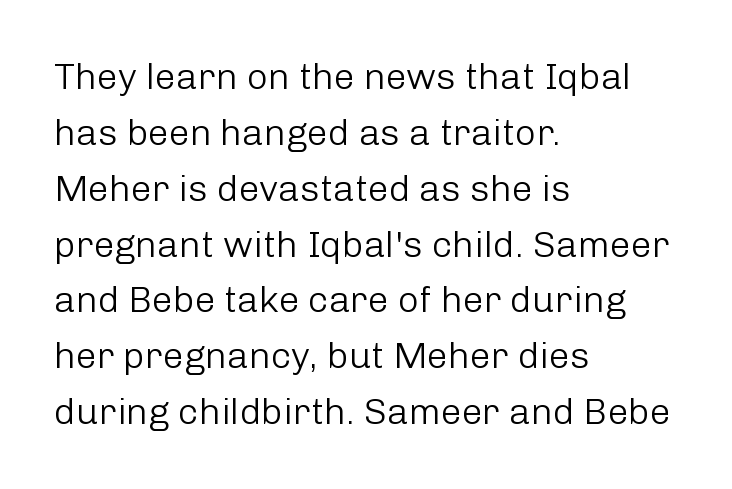
The image shows 37 px light sans-serif type, upright; set left-aligned, normal line spacing (1.51x), normal letter spacing, not underlined; low stroke contrast and a medium x-height.
